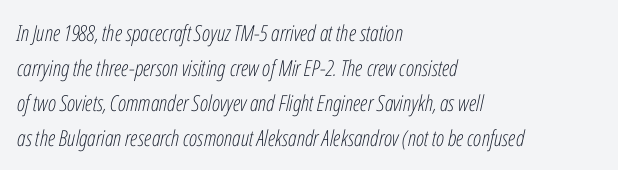
Q: Is the text bold? A: No.
Q: Is the text italic (slanted)? A: Yes, it leans right by about 12 degrees.
Q: Is the text underlined? A: No.
Q: How is the paragraph aligned? A: Left-aligned.
Q: Is the spacing between letters normal or unusually wide? A: Normal.
Q: Is the spacing between lines tight, normal or loose? A: Normal.
